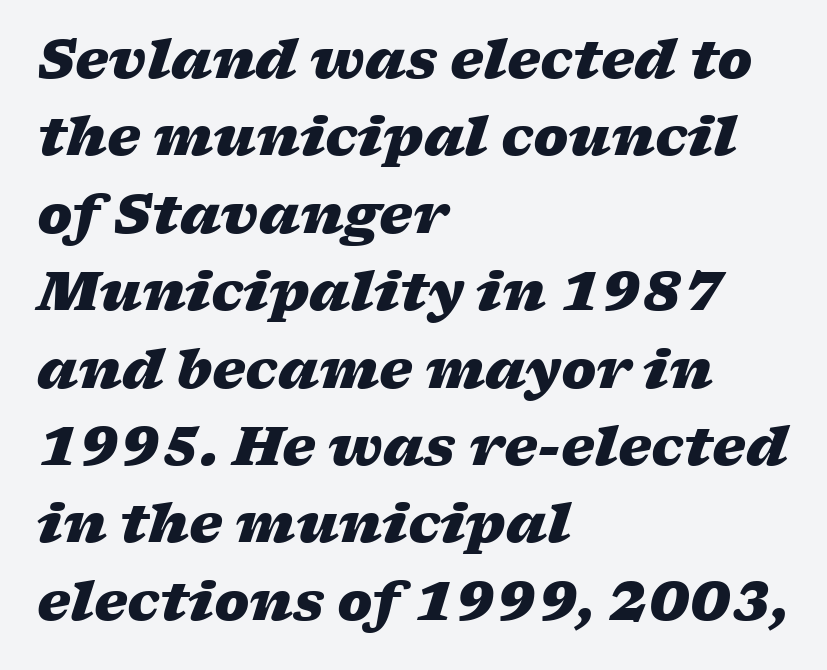
The image shows 53 px heavy, wide type, italic (leaning right); set left-aligned, normal line spacing (1.46x), normal letter spacing, not underlined; low stroke contrast and a medium x-height.
